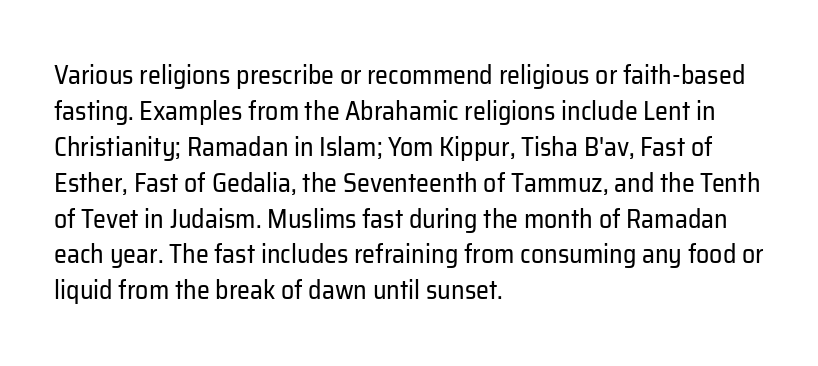
{"italic": "no", "bold": "no", "underline": "no", "align": "left", "line_spacing": "normal", "line_spacing_ratio": 1.38, "letter_spacing": "normal", "letter_spacing_em": 0.0, "glyph_px": 26}
